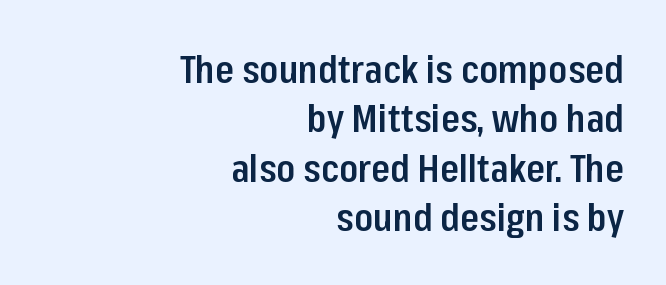
{"serif": "no", "italic": "no", "bold": "semi", "weight": "semibold", "width": "condensed", "stroke_contrast": "low", "x_height": "medium", "monospaced": "no", "underline": "no", "align": "right", "line_spacing": "normal", "line_spacing_ratio": 1.3, "letter_spacing": "normal", "letter_spacing_em": 0.0, "glyph_px": 38}
